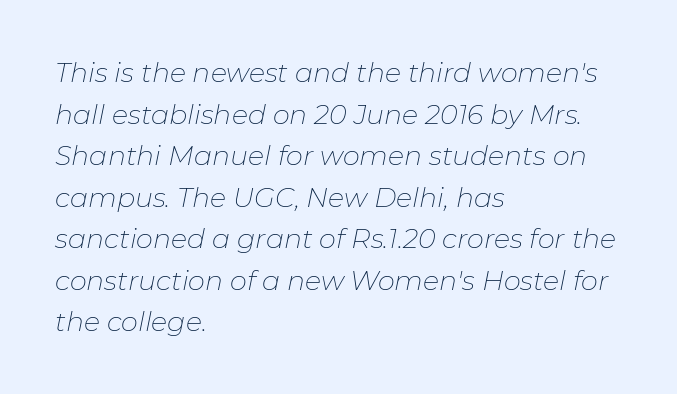
{"italic": "yes", "lean": "right", "slant_degrees": 11, "bold": "no", "underline": "no", "align": "left", "line_spacing": "normal", "line_spacing_ratio": 1.54, "letter_spacing": "normal", "letter_spacing_em": 0.0, "glyph_px": 27}
